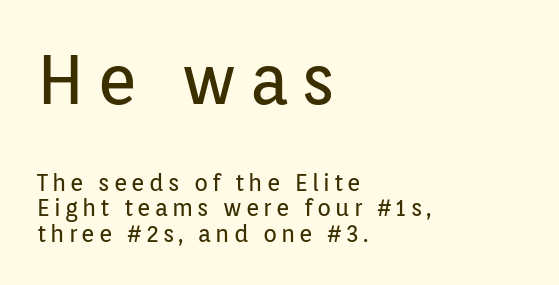
{"serif": "no", "italic": "no", "bold": "no", "weight": "regular", "width": "normal", "stroke_contrast": "low", "x_height": "medium", "monospaced": "no", "underline": "no", "align": "left", "line_spacing": "tight", "line_spacing_ratio": 1.1, "larger_block": "first", "size_ratio": 3.0, "glyph_px": 69}
